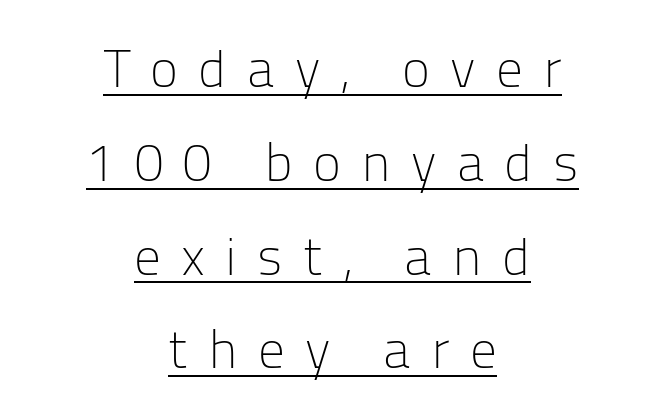
The image shows 53 px light sans-serif type, upright; set centered, line spacing 1.77x, unusually wide letter spacing (+0.38 em), underlined; low stroke contrast and a medium x-height.
